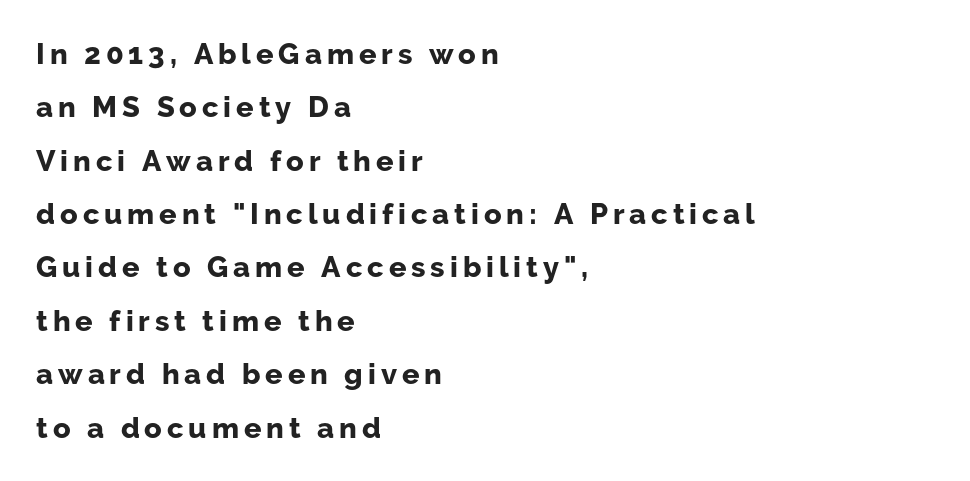
{"serif": "no", "italic": "no", "bold": "yes", "weight": "bold", "width": "normal", "stroke_contrast": "low", "x_height": "medium", "monospaced": "no", "underline": "no", "align": "left", "line_spacing_ratio": 1.84, "glyph_px": 29}
